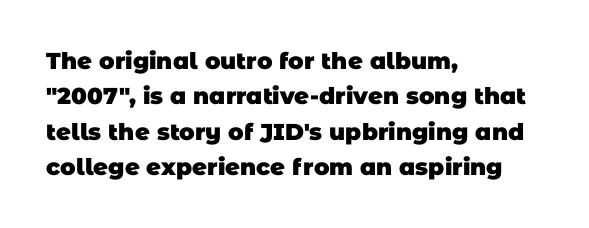
The image shows 23 px bold type; set left-aligned, normal line spacing (1.54x), normal letter spacing, not underlined.
